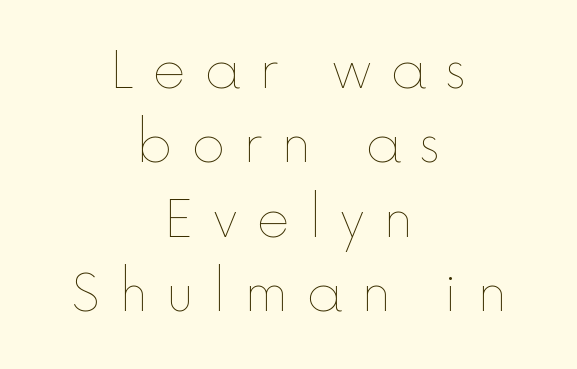
Q: Is the text bold? A: No.
Q: Is the text italic (slanted)? A: No, it is upright.
Q: Is the text underlined? A: No.
Q: How is the paragraph aligned? A: Centered.
Q: Is the spacing between letters normal or unusually wide? A: Unusually wide.
Q: Is the spacing between lines tight, normal or loose? A: Normal.
Q: Width (condensed, normal, or wide)? A: Normal.
Q: x-height? A: Medium.
Q: Monospaced? A: No.
